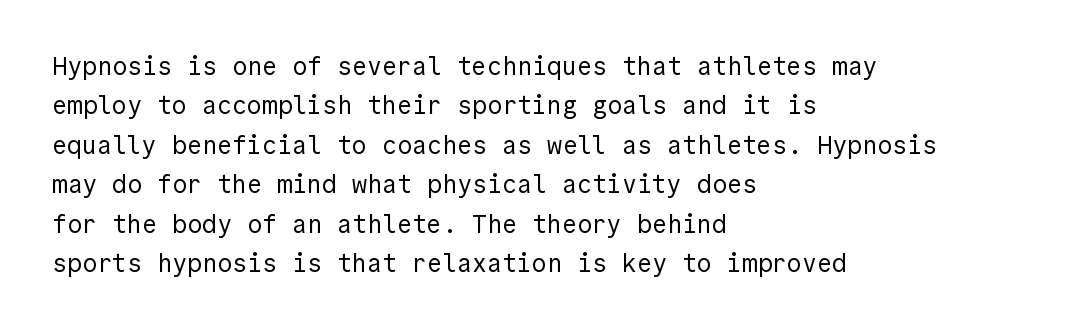
{"italic": "no", "bold": "no", "underline": "no", "align": "left", "line_spacing": "normal", "line_spacing_ratio": 1.58, "letter_spacing": "normal", "letter_spacing_em": 0.0, "glyph_px": 25}
